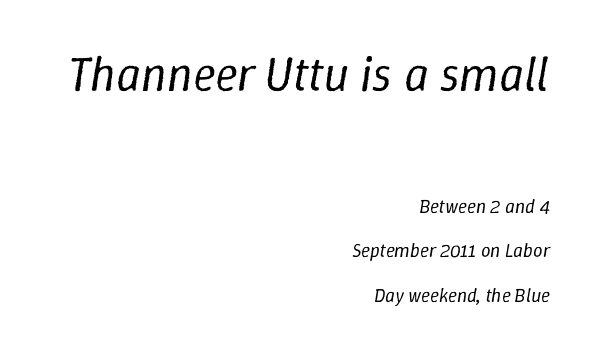
{"italic": "yes", "lean": "right", "slant_degrees": 9, "bold": "no", "weight": "regular", "width": "normal", "stroke_contrast": "low", "x_height": "medium", "monospaced": "no", "underline": "no", "align": "right", "line_spacing": "loose", "line_spacing_ratio": 2.34, "letter_spacing": "normal", "letter_spacing_em": 0.0, "larger_block": "first", "size_ratio": 2.53, "glyph_px": 48}
